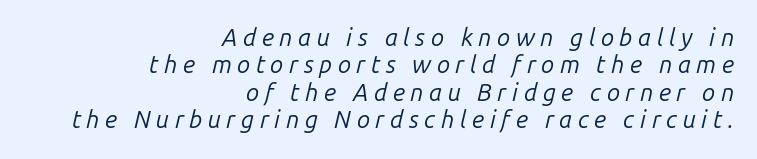
Q: Is the text bold? A: No.
Q: Is the text italic (slanted)? A: Yes, it leans right by about 14 degrees.
Q: Is the text underlined? A: No.
Q: How is the paragraph aligned? A: Right-aligned.
Q: Is the spacing between letters normal or unusually wide? A: Unusually wide.
Q: Is the spacing between lines tight, normal or loose? A: Tight.
